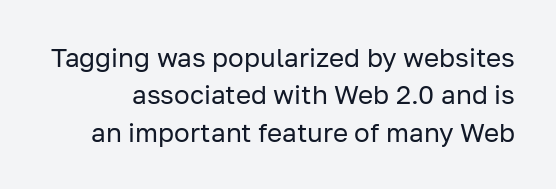
The type sits square on the baseline with zero lean. These glyphs show unthickened strokes, regular width or finer. Has an underline been added? It has not. Whoever set this chose a conventional vertical rhythm. Observe the ordinary spacing: letters are neighbours, not strangers.
